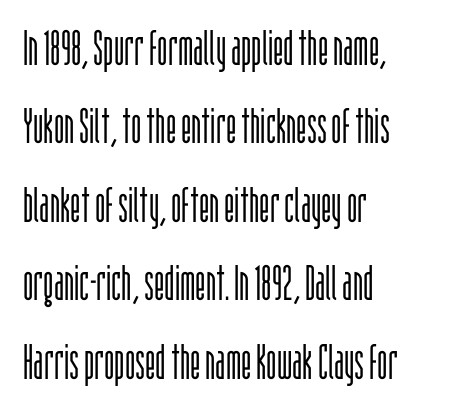
These lines are rendered in a variable-pitch font. This sample is left-justified, so line endings fall wherever the words run out. Does extra space separate the letters? No, they use regular spacing. This sample uses a sans-serif face. In terms of posture, this sample is upright. If you measured baseline to baseline, you'd find a middling distance.
